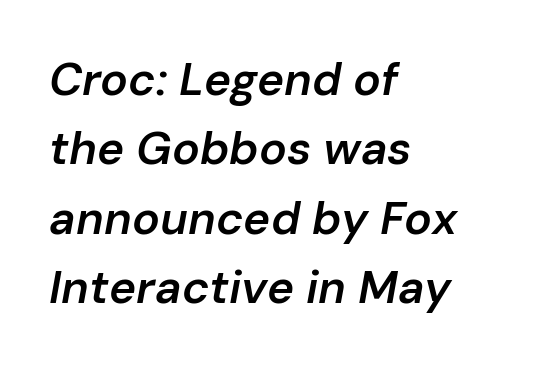
Q: Is the text bold? A: Semi-bold.
Q: Is the text italic (slanted)? A: Yes, it leans right by about 10 degrees.
Q: Is the text underlined? A: No.
Q: How is the paragraph aligned? A: Left-aligned.
Q: Is the spacing between letters normal or unusually wide? A: Normal.
Q: Is the spacing between lines tight, normal or loose? A: Normal.
Q: Width (condensed, normal, or wide)? A: Normal.
Q: Stroke contrast? A: Low.
Q: x-height? A: Medium.
Q: Monospaced? A: No.
